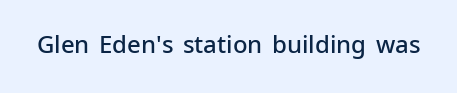
Quick note: underline off. Rendered with straight, roman letterforms. Each word holds together tightly as a unit, with standard inter-letter gaps. Slightly chunky letters — semibold, I'd say, not full bold.
